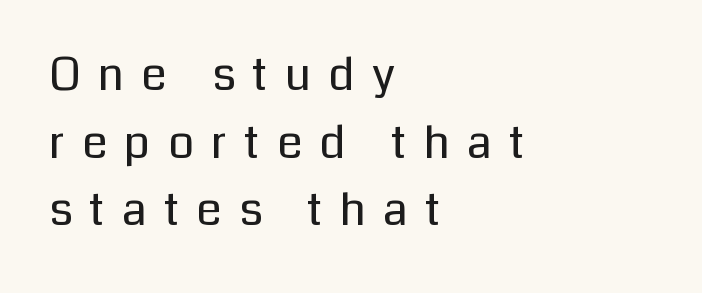
Q: Is the text bold? A: No.
Q: Is the text italic (slanted)? A: No, it is upright.
Q: Is the typeface a serif or a sans-serif typeface? A: Sans-serif.
Q: Is the text underlined? A: No.
Q: How is the paragraph aligned? A: Left-aligned.
Q: Is the spacing between letters normal or unusually wide? A: Unusually wide.
Q: Is the spacing between lines tight, normal or loose? A: Normal.
Q: Width (condensed, normal, or wide)? A: Normal.
Q: Stroke contrast? A: Low.
Q: x-height? A: Medium.
Q: Monospaced? A: No.
